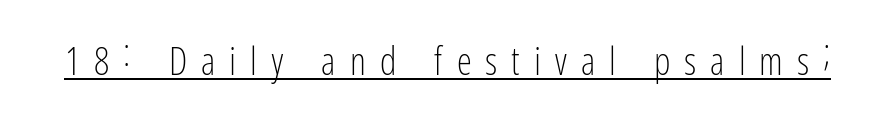
The image shows 38 px light, condensed sans-serif type, upright; set unusually wide letter spacing (+0.37 em), underlined; low stroke contrast and a medium x-height.
